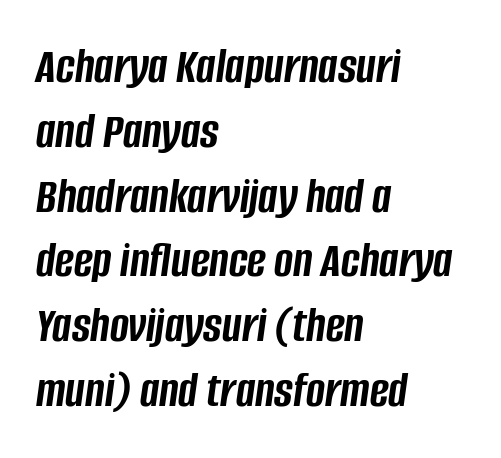
{"italic": "yes", "lean": "right", "slant_degrees": 8, "bold": "yes", "weight": "semibold", "width": "condensed", "stroke_contrast": "low", "x_height": "large", "monospaced": "no", "underline": "no", "align": "left", "line_spacing": "normal", "line_spacing_ratio": 1.27, "letter_spacing": "normal", "letter_spacing_em": 0.0, "glyph_px": 51}
